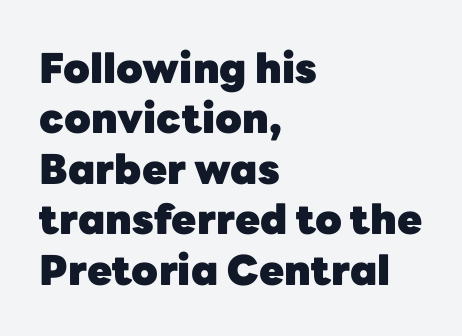
Q: Is the text bold? A: Yes.
Q: Is the text italic (slanted)? A: No, it is upright.
Q: Is the typeface a serif or a sans-serif typeface? A: Sans-serif.
Q: Is the text underlined? A: No.
Q: How is the paragraph aligned? A: Left-aligned.
Q: Is the spacing between letters normal or unusually wide? A: Normal.
Q: Width (condensed, normal, or wide)? A: Normal.
Q: Stroke contrast? A: Low.
Q: x-height? A: Medium.
Q: Monospaced? A: No.
